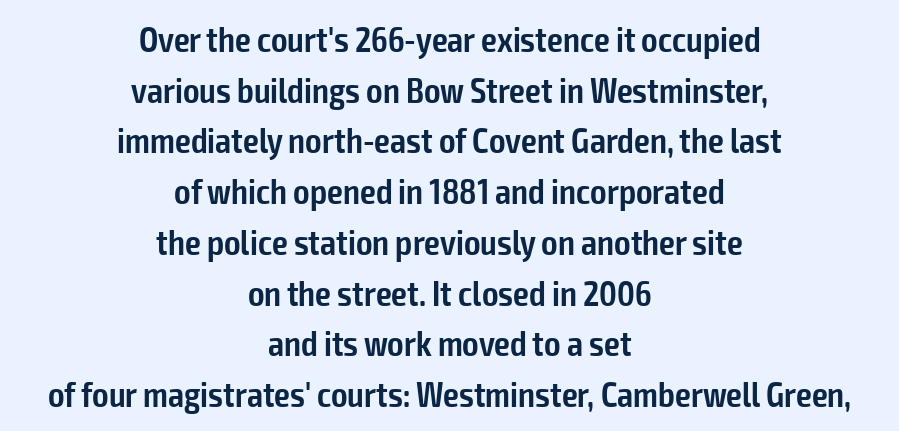
The image shows 35 px semibold, condensed sans-serif type, upright; set centered, normal line spacing (1.45x), normal letter spacing, not underlined; low stroke contrast and a medium x-height.
